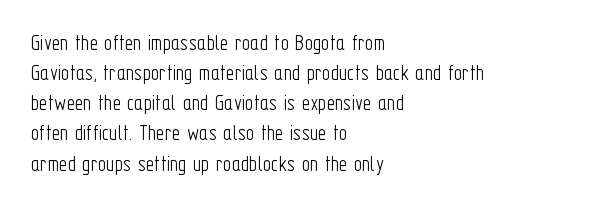
{"italic": "no", "bold": "no", "underline": "no", "align": "left", "line_spacing": "normal", "line_spacing_ratio": 1.31, "letter_spacing": "normal", "letter_spacing_em": 0.0, "glyph_px": 23}
